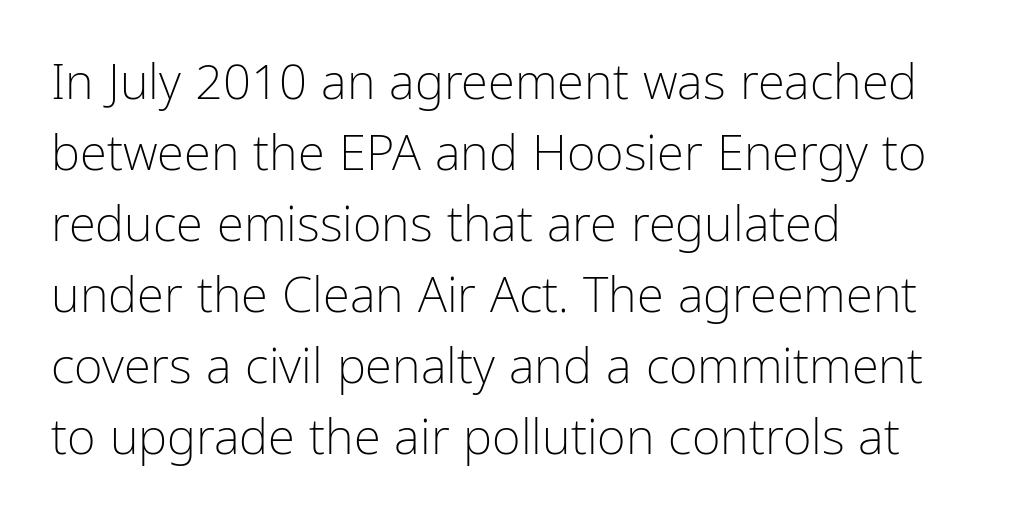
{"serif": "no", "italic": "no", "bold": "no", "weight": "light", "width": "condensed", "stroke_contrast": "low", "x_height": "medium", "monospaced": "no", "underline": "no", "align": "left", "line_spacing": "normal", "line_spacing_ratio": 1.45, "letter_spacing": "normal", "letter_spacing_em": 0.0, "glyph_px": 49}
